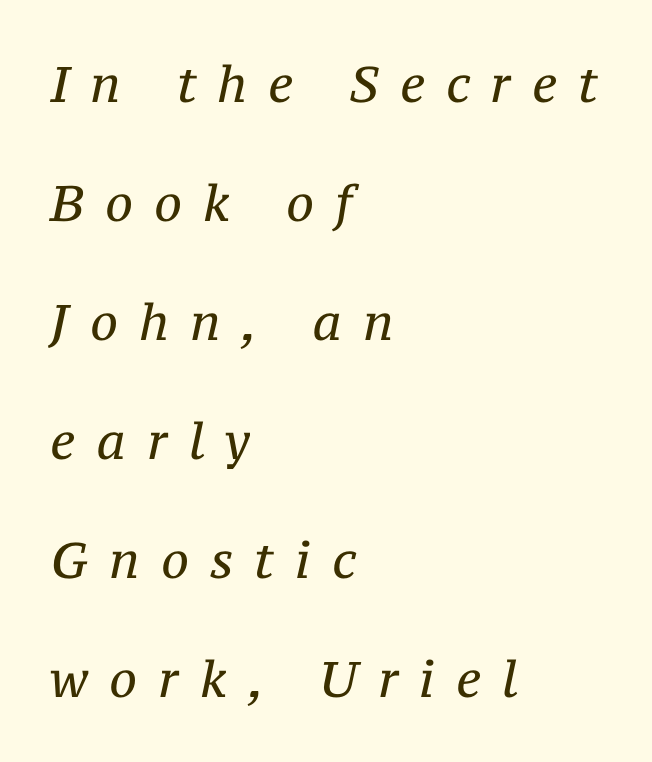
{"serif": "yes", "italic": "yes", "lean": "right", "slant_degrees": 12, "bold": "no", "weight": "regular", "width": "normal", "stroke_contrast": "medium", "x_height": "medium", "monospaced": "no", "underline": "no", "align": "left", "line_spacing": "loose", "line_spacing_ratio": 2.38, "letter_spacing": "wide", "letter_spacing_em": 0.42, "glyph_px": 50}
